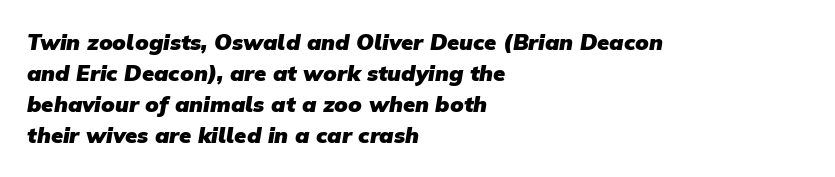
Is there much room between lines? A standard amount, neither cramped nor airy. You could call the tracking neutral — neither tight nor loose. Typesetter's note: full bold, strokes at maximum text heaviness. Glance below the letters and you will spot only blank space.
